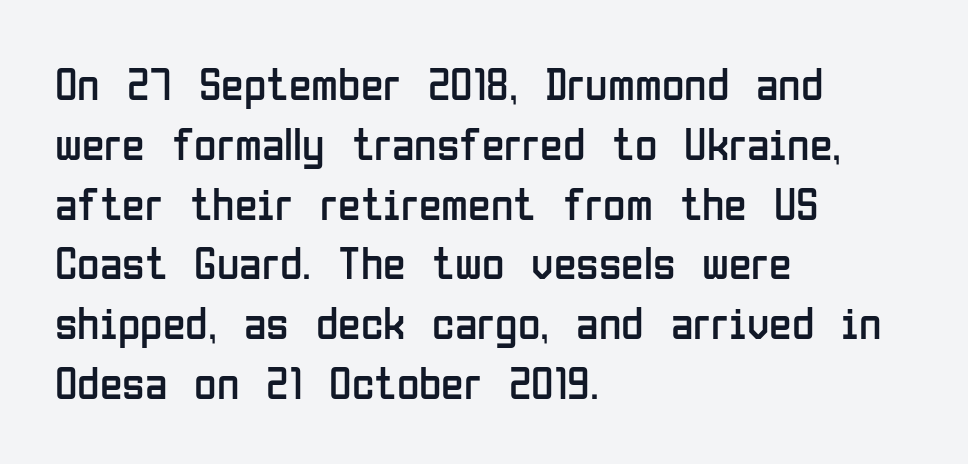
Look at the tracking — it's just the regular setting, nothing added. A typesetter would mark this as roman, not italic. Any mark beneath the type? The region is blank. The rendering uses natural spacing where letterforms have individual widths. The typeface chosen for these lines omits serifs.
